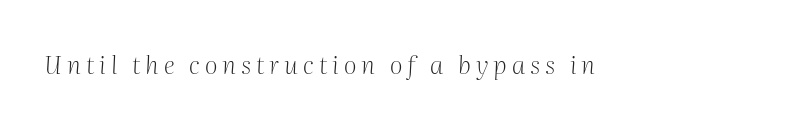
{"italic": "yes", "lean": "right", "slant_degrees": 2, "bold": "no", "underline": "no", "letter_spacing": "wide", "letter_spacing_em": 0.2, "glyph_px": 25}
